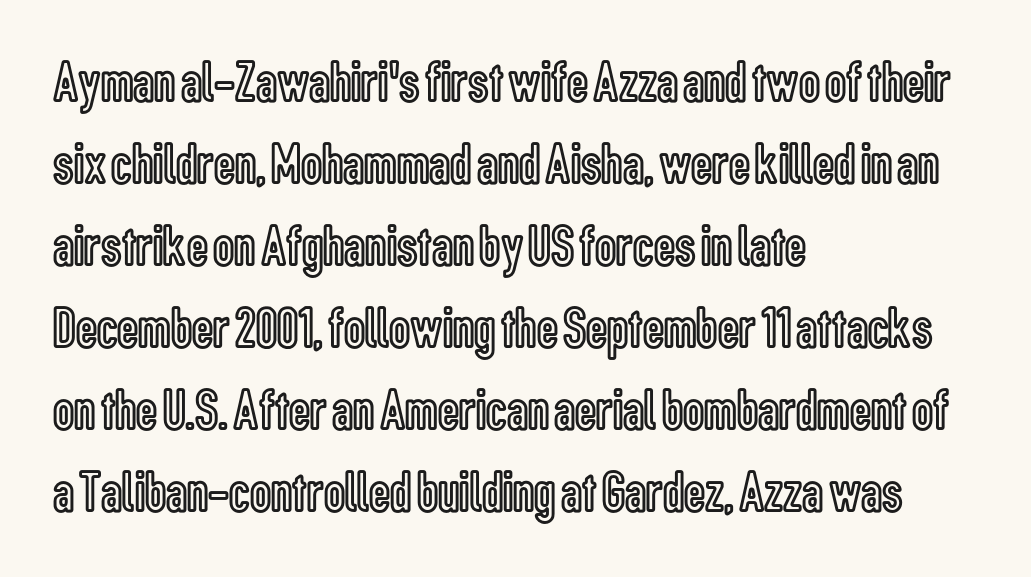
The image shows 59 px condensed type, upright; set left-aligned, normal line spacing (1.39x), normal letter spacing, not underlined; a medium x-height.
